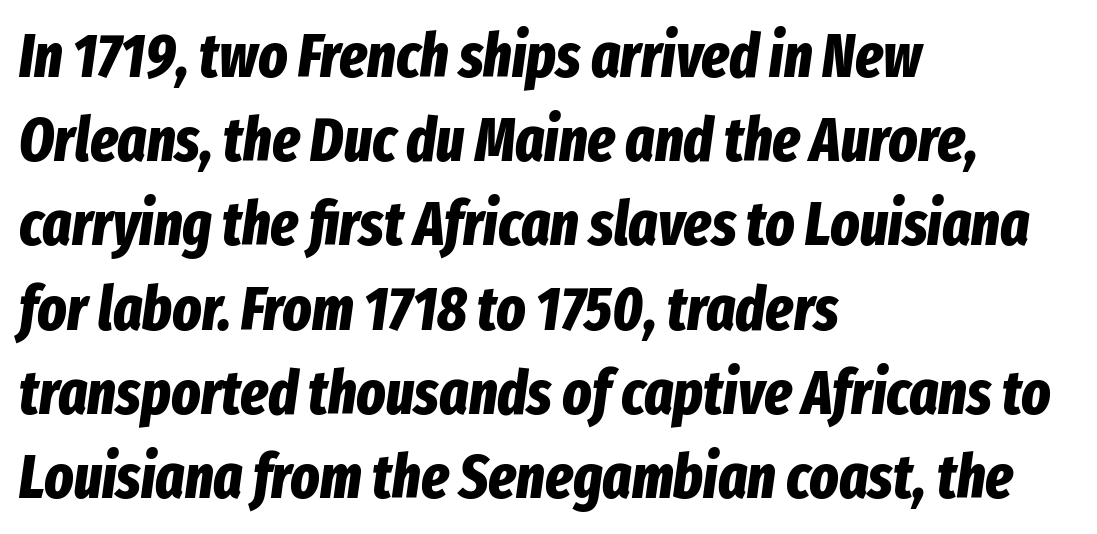
The image shows 61 px bold, condensed type, italic (leaning right); set left-aligned, normal line spacing (1.38x), normal letter spacing, not underlined; low stroke contrast and a medium x-height.
